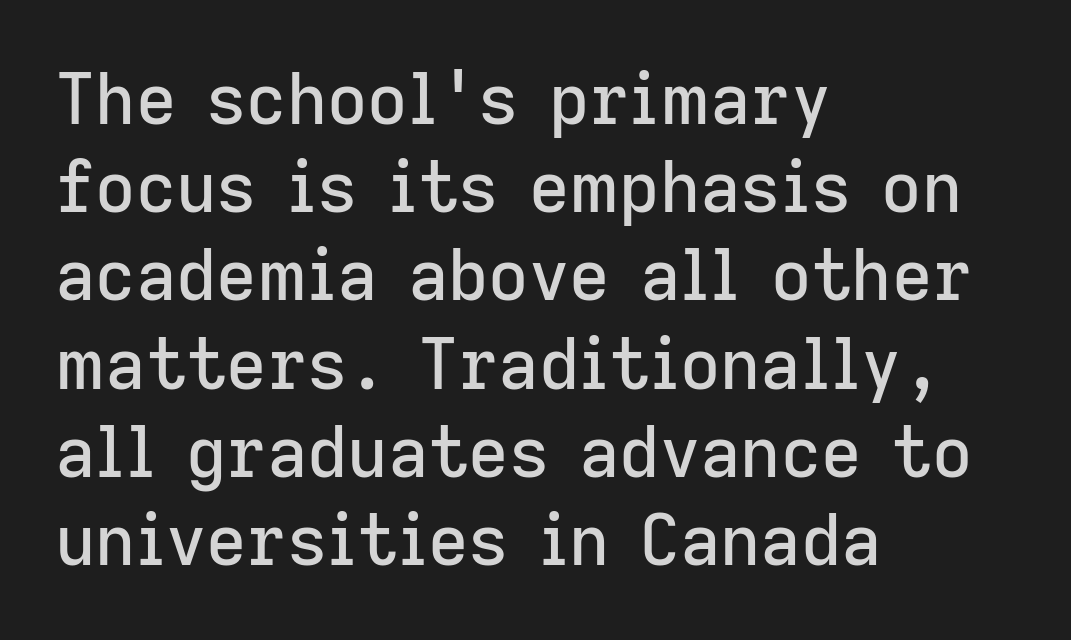
Plain, unruled lines of type. One-word summary of the alignment: left. The face used here is proportionally spaced, like ordinary book or web type. A typesetter would label this face a sans.
